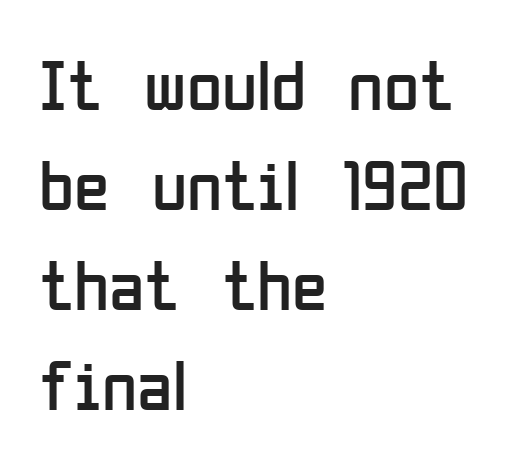
The image shows 72 px regular-weight, condensed sans-serif type, upright; set left-aligned, normal line spacing (1.39x), normal letter spacing, not underlined; low stroke contrast and a medium x-height.
